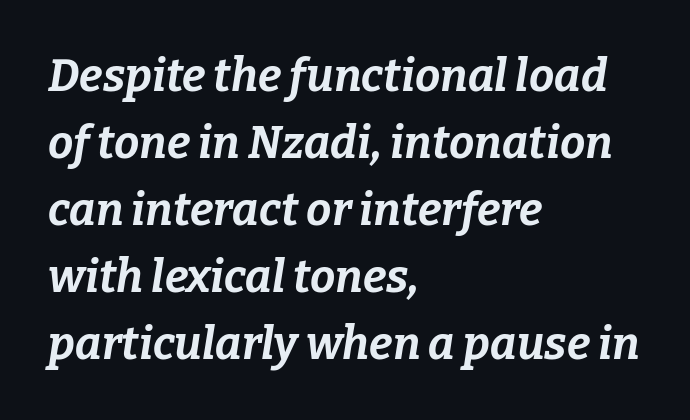
The image shows 45 px bold type, italic (leaning right); set left-aligned, normal line spacing (1.49x), normal letter spacing, not underlined; low stroke contrast and a medium x-height.
